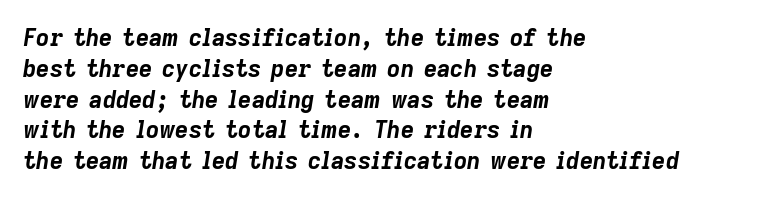
{"italic": "yes", "lean": "right", "slant_degrees": 9, "bold": "yes", "underline": "no", "align": "left", "line_spacing": "normal", "line_spacing_ratio": 1.34, "letter_spacing": "normal", "letter_spacing_em": 0.0, "glyph_px": 23}
